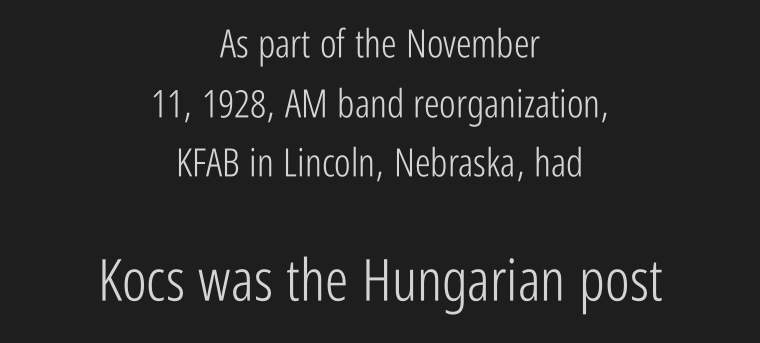
{"serif": "no", "italic": "no", "bold": "no", "weight": "light", "width": "condensed", "stroke_contrast": "low", "x_height": "medium", "monospaced": "no", "underline": "no", "align": "center", "line_spacing": "normal", "line_spacing_ratio": 1.53, "letter_spacing": "normal", "letter_spacing_em": 0.0, "larger_block": "second", "size_ratio": 1.49, "glyph_px": 58}
